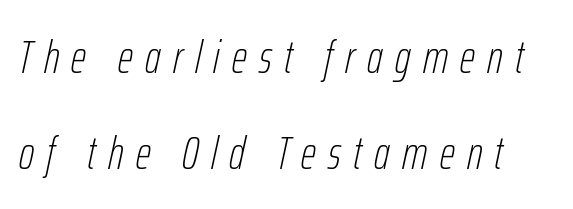
{"italic": "yes", "lean": "right", "slant_degrees": 12, "bold": "no", "weight": "thin", "width": "condensed", "stroke_contrast": "low", "x_height": "medium", "monospaced": "no", "underline": "no", "line_spacing": "loose", "line_spacing_ratio": 2.04, "letter_spacing": "wide", "letter_spacing_em": 0.26, "glyph_px": 47}
